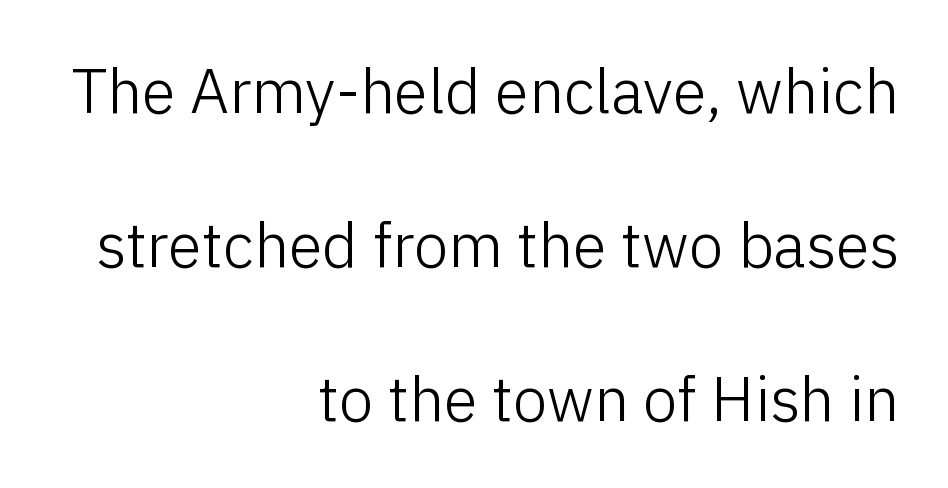
Standard letterfit; no display-style spreading of the glyphs. Posture: vertical. The face used here is proportionally spaced, like ordinary book or web type. Quick note: interline space is abundant.
